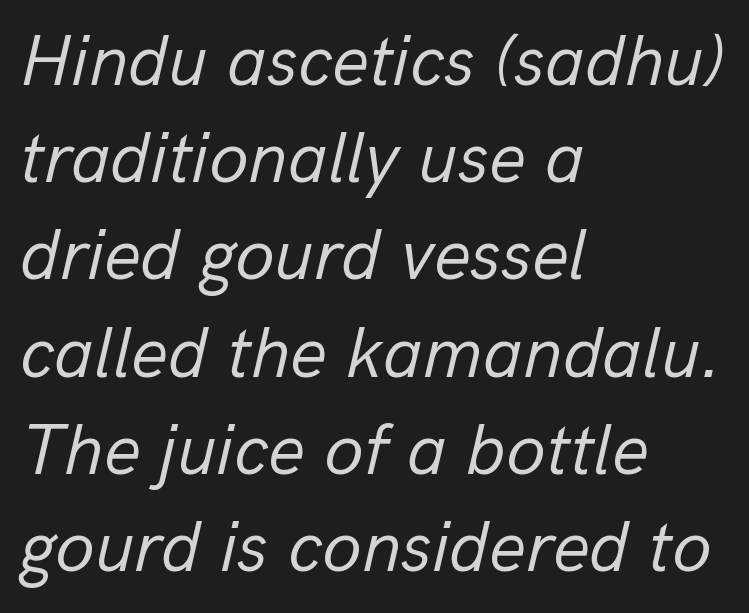
{"italic": "yes", "lean": "right", "slant_degrees": 13, "bold": "no", "weight": "regular", "width": "normal", "stroke_contrast": "low", "x_height": "medium", "monospaced": "no", "underline": "no", "align": "left", "line_spacing": "normal", "line_spacing_ratio": 1.35, "letter_spacing": "normal", "letter_spacing_em": 0.0, "glyph_px": 72}
